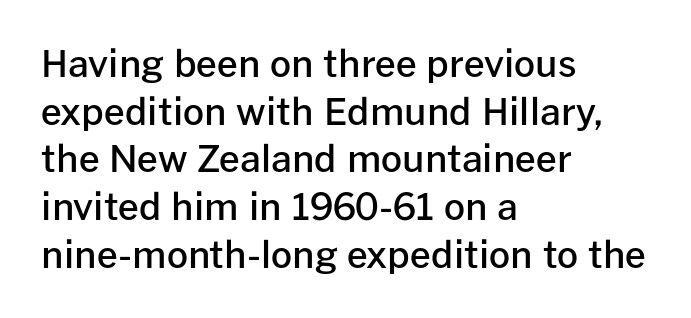
{"serif": "no", "italic": "no", "bold": "semi", "weight": "semibold", "width": "normal", "stroke_contrast": "low", "x_height": "medium", "monospaced": "no", "underline": "no", "align": "left", "line_spacing": "normal", "line_spacing_ratio": 1.29, "letter_spacing": "normal", "letter_spacing_em": 0.0, "glyph_px": 37}
